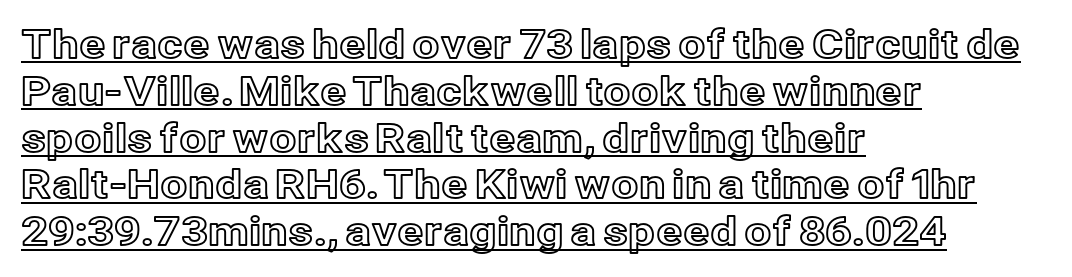
{"italic": "no", "width": "normal", "x_height": "medium", "monospaced": "no", "underline": "yes", "align": "left", "line_spacing_ratio": 1.2, "letter_spacing": "normal", "letter_spacing_em": 0.0, "glyph_px": 39}
